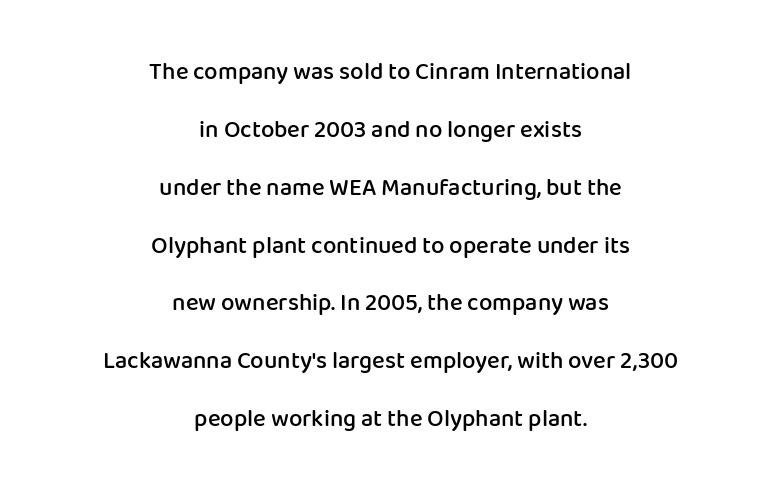
Q: Is the text bold? A: Semi-bold.
Q: Is the text italic (slanted)? A: No, it is upright.
Q: Is the text underlined? A: No.
Q: How is the paragraph aligned? A: Centered.
Q: Is the spacing between letters normal or unusually wide? A: Normal.
Q: Is the spacing between lines tight, normal or loose? A: Loose.
